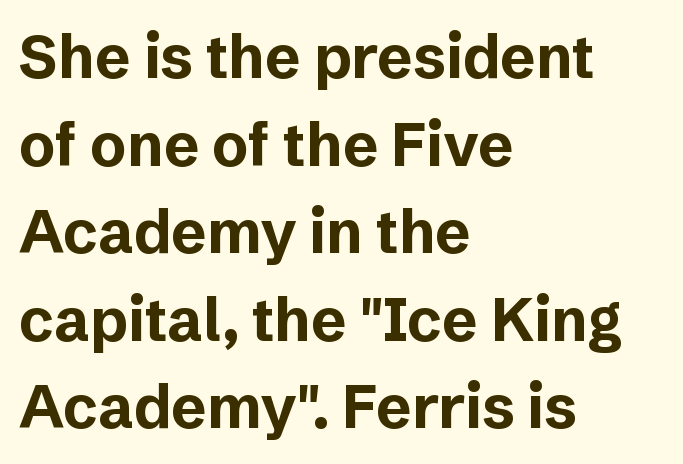
{"serif": "no", "italic": "no", "bold": "yes", "weight": "bold", "width": "normal", "stroke_contrast": "low", "x_height": "medium", "monospaced": "no", "underline": "no", "align": "left", "line_spacing": "normal", "line_spacing_ratio": 1.46, "letter_spacing": "normal", "letter_spacing_em": 0.0, "glyph_px": 60}
